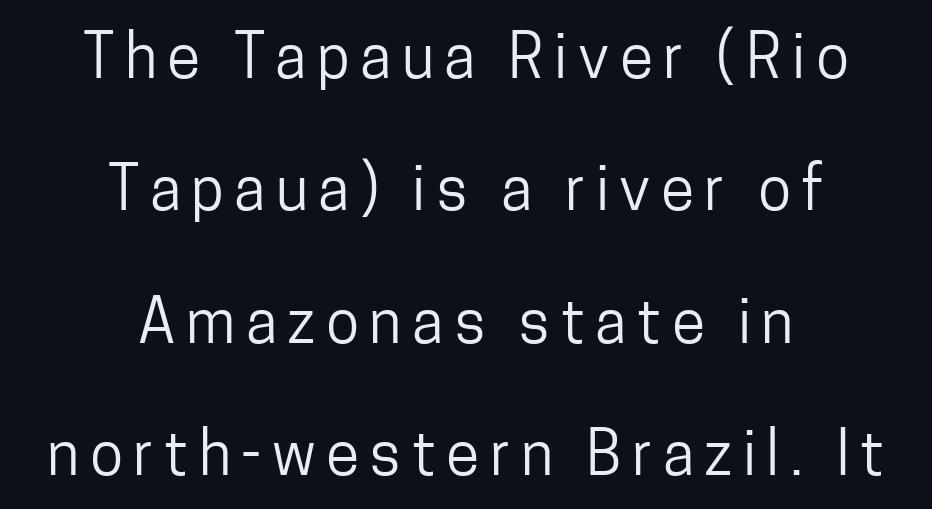
A bare baseline throughout the passage. The designer dialed line spacing up above the default. No letter is thick-stroked: the sample isn't bold. Centered paragraph, ragged on both sides. Here the designer chose a conventional face with non-uniform glyph widths.
